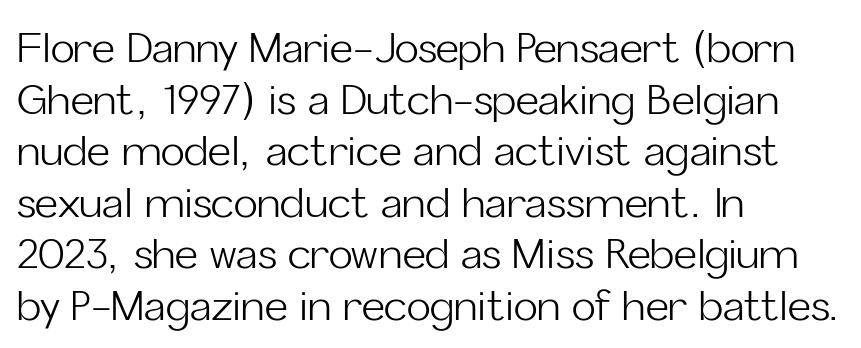
{"serif": "no", "italic": "no", "bold": "no", "weight": "light", "width": "normal", "stroke_contrast": "low", "x_height": "medium", "monospaced": "no", "underline": "no", "align": "left", "line_spacing": "normal", "line_spacing_ratio": 1.29, "letter_spacing": "normal", "letter_spacing_em": 0.0, "glyph_px": 40}
